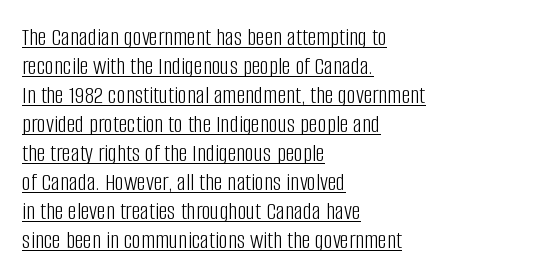
Honestly, the underline is the first thing you notice here. Each word holds together tightly as a unit, with standard inter-letter gaps. Casual observation: everything's shoved over to the left. Is there any slant? The stems are plumb. Is the stroke heavy? The answer is a plain regular-or-lighter.
